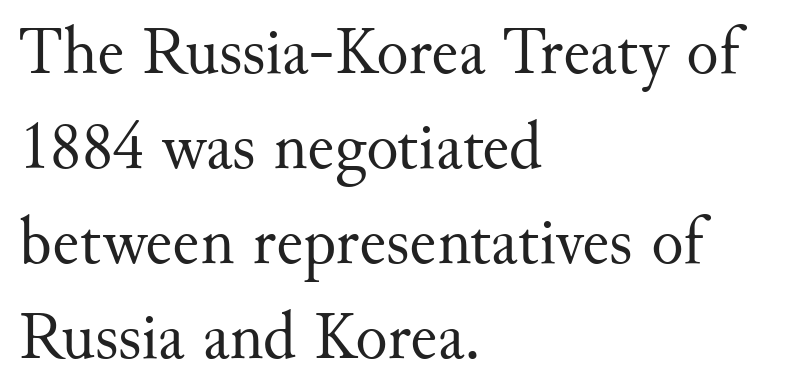
Q: Is the text bold? A: No.
Q: Is the text italic (slanted)? A: No, it is upright.
Q: Is the typeface a serif or a sans-serif typeface? A: Serif.
Q: Is the text underlined? A: No.
Q: How is the paragraph aligned? A: Left-aligned.
Q: Is the spacing between letters normal or unusually wide? A: Normal.
Q: Is the spacing between lines tight, normal or loose? A: Normal.
Q: Width (condensed, normal, or wide)? A: Normal.
Q: Stroke contrast? A: Medium.
Q: x-height? A: Small.
Q: Monospaced? A: No.
